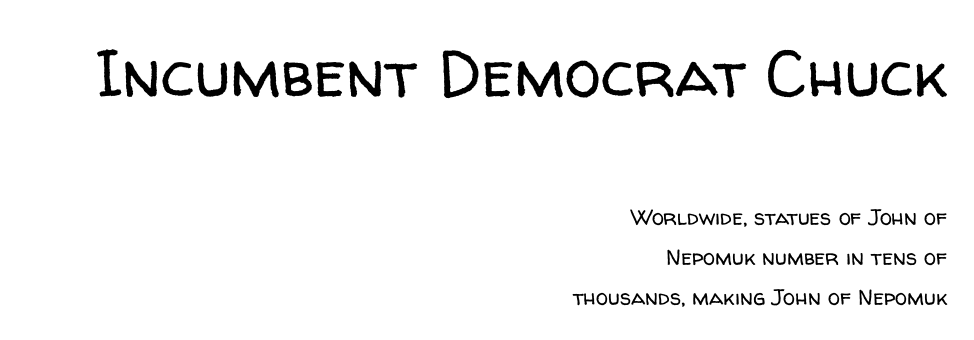
These two chunks differ in scale, with the top chunk taking the larger measure. Underlining? Definitely not there. This rendering uses right alignment, leaving the left contour irregular. Nothing sits at the stroke ends, so this counts as sans-serif. No italicization has been applied; the sample stays upright.
